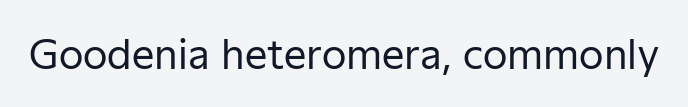
No italicization has been applied; the sample stays upright. The space directly below the letters is spotless. There is no visible air inserted between adjacent glyphs. Is this a heavy cut? Hardly; it is regular or lighter.
